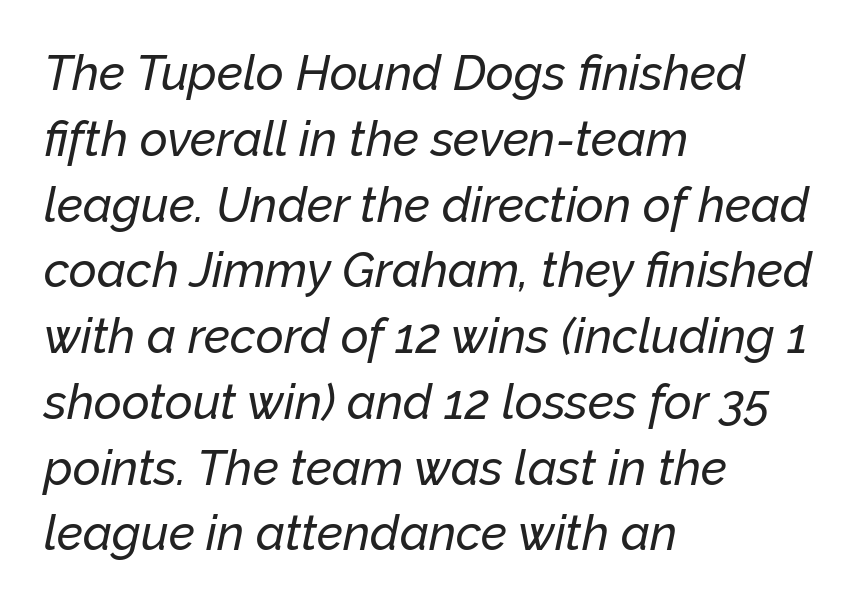
Q: Is the text italic (slanted)? A: Yes, it leans right by about 12 degrees.
Q: Is the text underlined? A: No.
Q: How is the paragraph aligned? A: Left-aligned.
Q: Is the spacing between letters normal or unusually wide? A: Normal.
Q: Is the spacing between lines tight, normal or loose? A: Normal.
Q: Width (condensed, normal, or wide)? A: Normal.
Q: Stroke contrast? A: Low.
Q: x-height? A: Medium.
Q: Monospaced? A: No.
